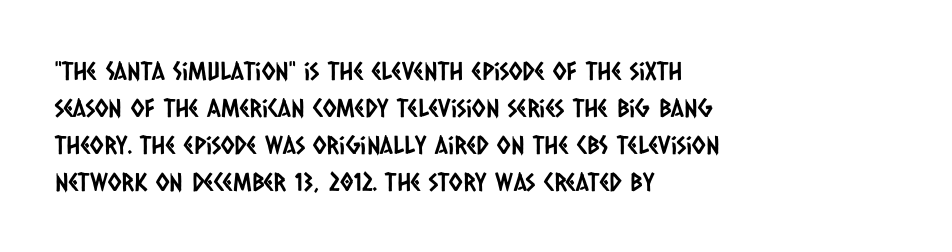
The specimen omits any rule beneath the text block's lines. Compared with typical body copy, the letter spacing here is the same. Compared with a centered layout, this one pins lines to the left instead. The rendering uses a moderate line-height, typical for paragraphs.
